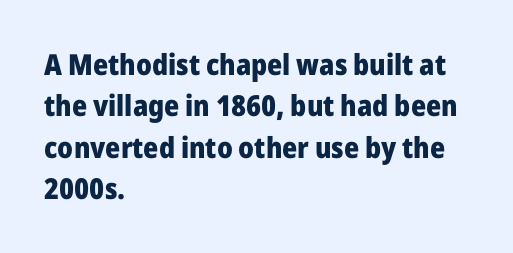
The image shows 29 px heavy sans-serif type, upright; set left-aligned, normal line spacing (1.43x), normal letter spacing, not underlined; low stroke contrast and a medium x-height.
